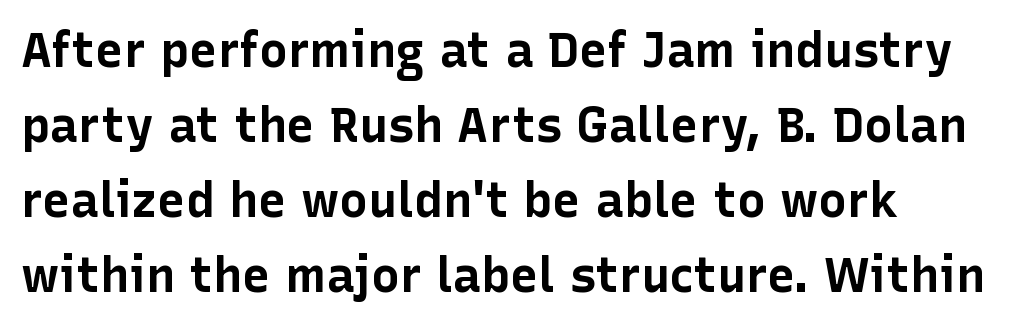
Q: Is the text bold? A: Yes.
Q: Is the text italic (slanted)? A: No, it is upright.
Q: Is the typeface a serif or a sans-serif typeface? A: Sans-serif.
Q: Is the text underlined? A: No.
Q: How is the paragraph aligned? A: Left-aligned.
Q: Is the spacing between letters normal or unusually wide? A: Normal.
Q: Is the spacing between lines tight, normal or loose? A: Normal.
Q: Width (condensed, normal, or wide)? A: Normal.
Q: Stroke contrast? A: Low.
Q: x-height? A: Medium.
Q: Monospaced? A: No.
